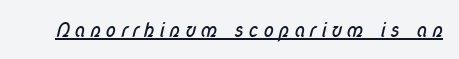
Q: Is the text bold? A: No.
Q: Is the text underlined? A: Yes.
Q: Is the spacing between letters normal or unusually wide? A: Unusually wide.
